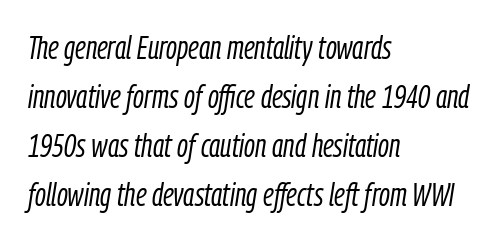
{"italic": "yes", "lean": "right", "slant_degrees": 9, "bold": "no", "weight": "light", "width": "condensed", "stroke_contrast": "low", "x_height": "medium", "monospaced": "no", "underline": "no", "align": "left", "line_spacing": "normal", "line_spacing_ratio": 1.53, "letter_spacing": "normal", "letter_spacing_em": 0.0, "glyph_px": 32}
